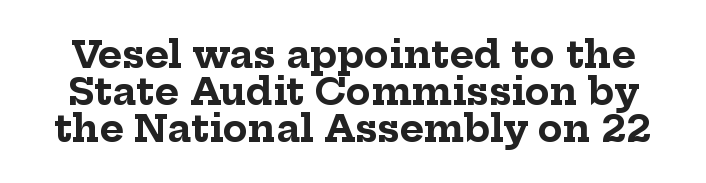
The image shows 37 px bold serif type, upright; set tight line spacing (1.0x), normal letter spacing, not underlined; low stroke contrast and a medium x-height.
